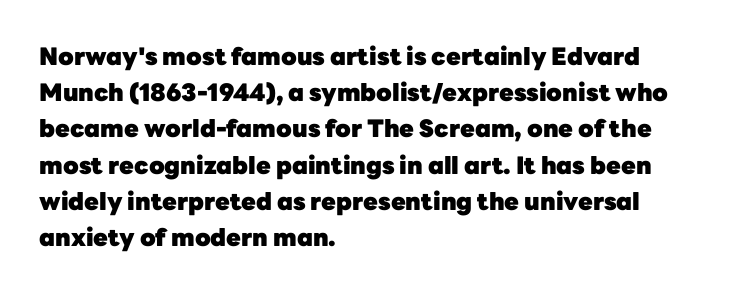
The image shows 24 px bold type, upright; set left-aligned, normal line spacing (1.51x), normal letter spacing, not underlined.
